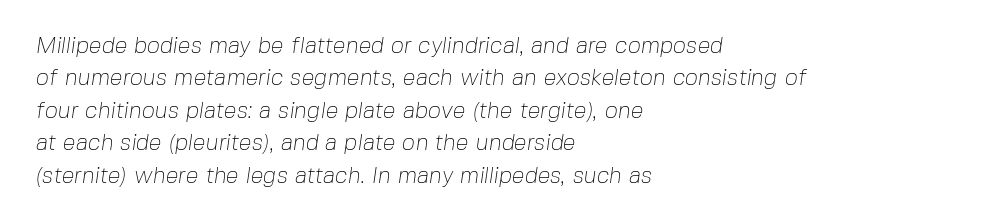
{"bold": "no", "underline": "no", "align": "left", "line_spacing": "normal", "line_spacing_ratio": 1.41, "letter_spacing": "normal", "letter_spacing_em": 0.0, "glyph_px": 23}
